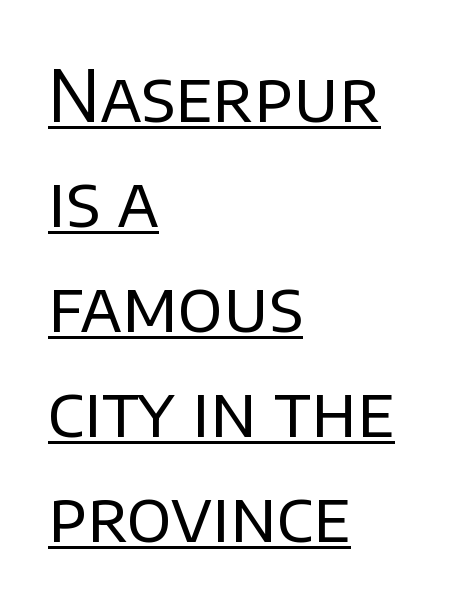
{"serif": "no", "italic": "no", "bold": "no", "weight": "regular", "width": "normal", "stroke_contrast": "low", "x_height": "large", "monospaced": "no", "underline": "yes", "align": "left", "line_spacing": "normal", "line_spacing_ratio": 1.48, "letter_spacing": "normal", "letter_spacing_em": 0.0, "glyph_px": 71}
